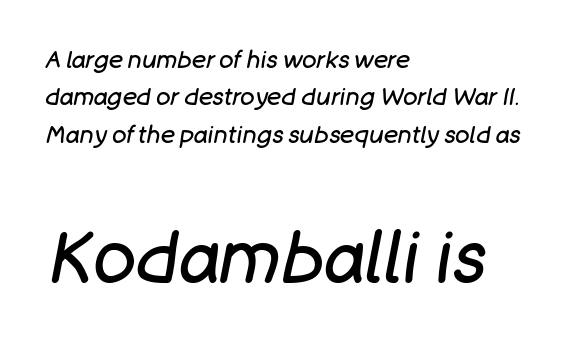
{"italic": "yes", "lean": "right", "slant_degrees": 11, "bold": "no", "weight": "regular", "width": "normal", "stroke_contrast": "low", "x_height": "large", "monospaced": "no", "underline": "no", "align": "left", "line_spacing": "normal", "line_spacing_ratio": 1.56, "letter_spacing": "normal", "letter_spacing_em": 0.0, "larger_block": "second", "size_ratio": 2.96, "glyph_px": 71}
